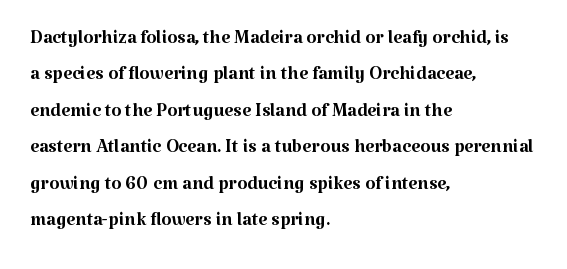
The image shows 26 px text type, upright; set left-aligned, normal line spacing (1.4x), normal letter spacing, not underlined.
